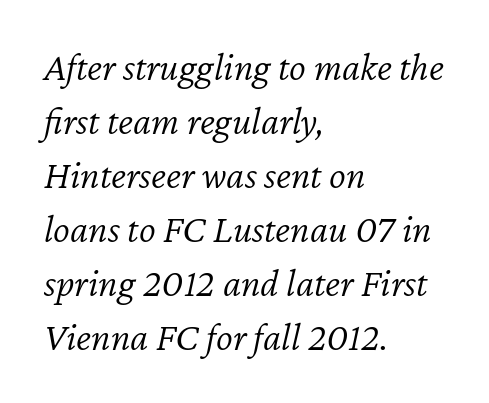
You could not count columns in this text — the font is proportionally spaced. The passage is arranged the way most books set body copy — flush left. Nothing unusual about the tracking: characters are spaced as the font intends. The text carries the slant typical of an italic or oblique font. The space between consecutive lines is moderate. The strip under each line holds only bare page.
